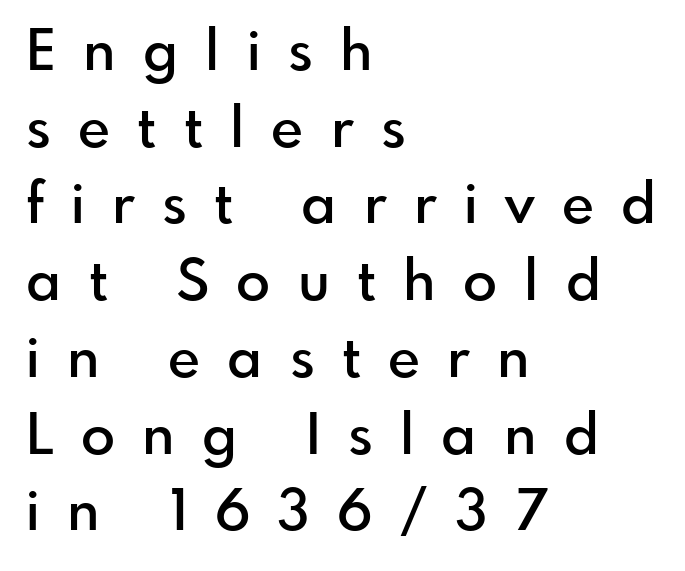
Q: Is the text bold? A: Semi-bold.
Q: Is the text italic (slanted)? A: No, it is upright.
Q: Is the typeface a serif or a sans-serif typeface? A: Sans-serif.
Q: Is the text underlined? A: No.
Q: How is the paragraph aligned? A: Left-aligned.
Q: Is the spacing between letters normal or unusually wide? A: Unusually wide.
Q: Is the spacing between lines tight, normal or loose? A: Normal.
Q: Width (condensed, normal, or wide)? A: Normal.
Q: Stroke contrast? A: Low.
Q: x-height? A: Small.
Q: Monospaced? A: No.
